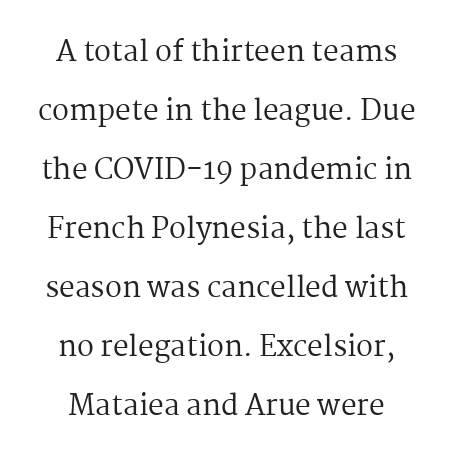
{"serif": "yes", "italic": "no", "bold": "no", "weight": "regular", "width": "normal", "stroke_contrast": "medium", "x_height": "medium", "monospaced": "no", "underline": "no", "line_spacing": "loose", "line_spacing_ratio": 2.11, "letter_spacing": "normal", "letter_spacing_em": 0.0, "glyph_px": 28}
